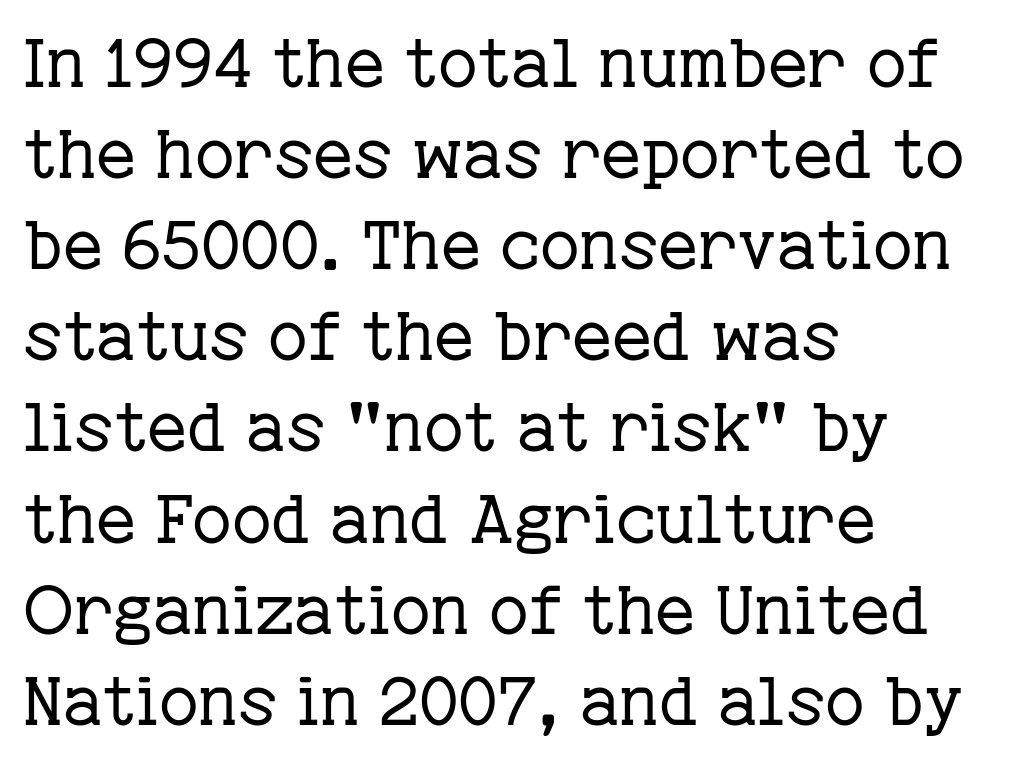
This sample keeps an unexceptional amount of space between lines. Looks like regular typesetting: each glyph gets only the width it needs. You can tell from the footed stems that serif type was used. Observe the ordinary spacing: letters are neighbours, not strangers. The space beneath each line is pristine and unruled.
